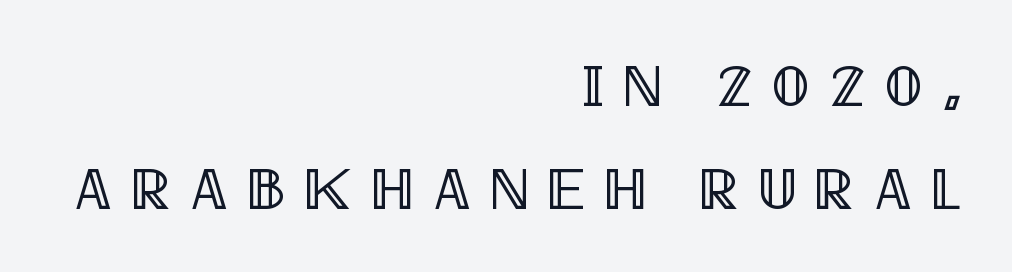
The image shows 59 px condensed type, upright; set right-aligned, line spacing 1.74x, unusually wide letter spacing (+0.33 em), not underlined; a large x-height.
